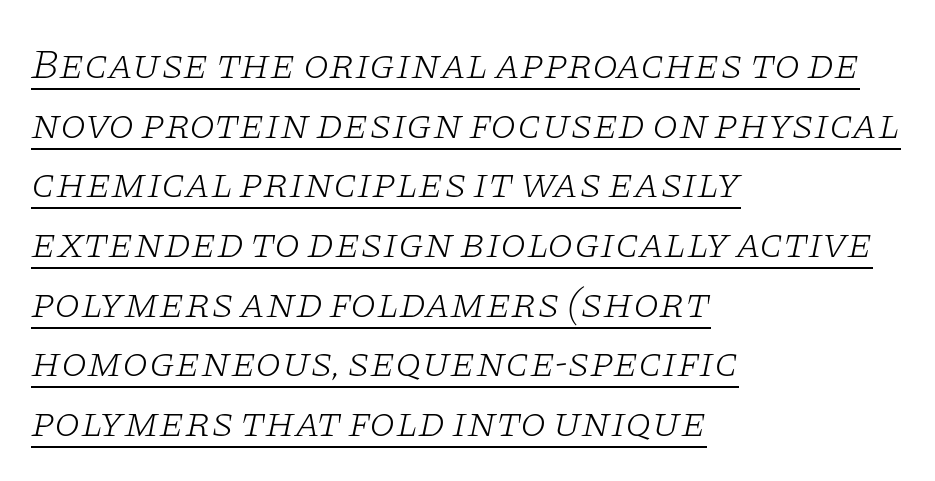
The image shows 42 px light, wide serif type, italic (leaning right); set left-aligned, normal line spacing (1.42x), normal letter spacing, underlined; low stroke contrast and a large x-height.
